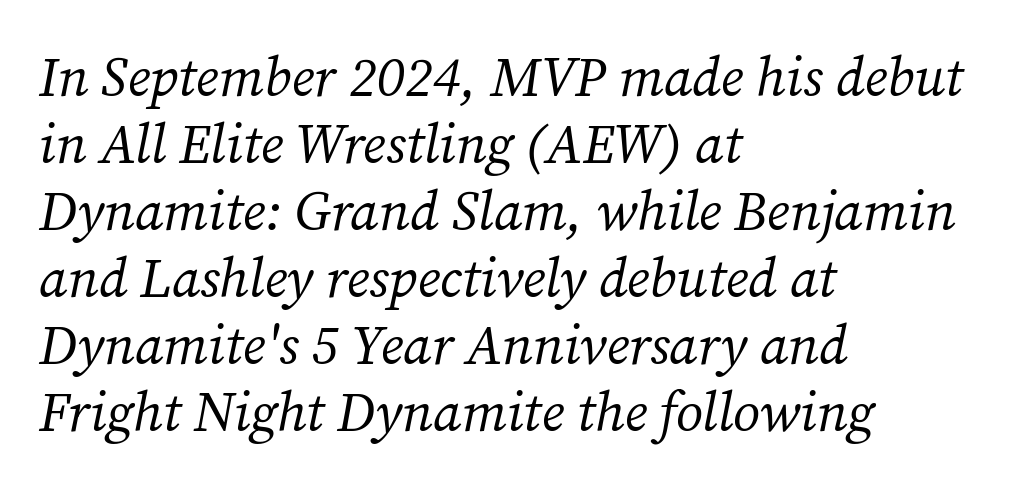
{"serif": "yes", "italic": "yes", "lean": "right", "slant_degrees": 12, "bold": "no", "weight": "regular", "width": "normal", "stroke_contrast": "medium", "x_height": "medium", "monospaced": "no", "underline": "no", "align": "left", "line_spacing_ratio": 1.22, "letter_spacing": "normal", "letter_spacing_em": 0.0, "glyph_px": 55}
